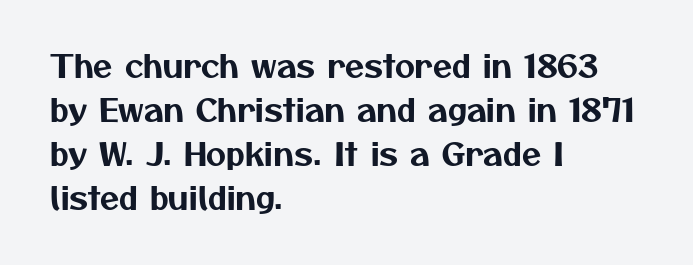
{"serif": "no", "width": "normal", "stroke_contrast": "medium", "x_height": "medium", "monospaced": "no", "underline": "no", "align": "left", "line_spacing": "normal", "line_spacing_ratio": 1.42, "letter_spacing": "normal", "letter_spacing_em": 0.0, "glyph_px": 31}
